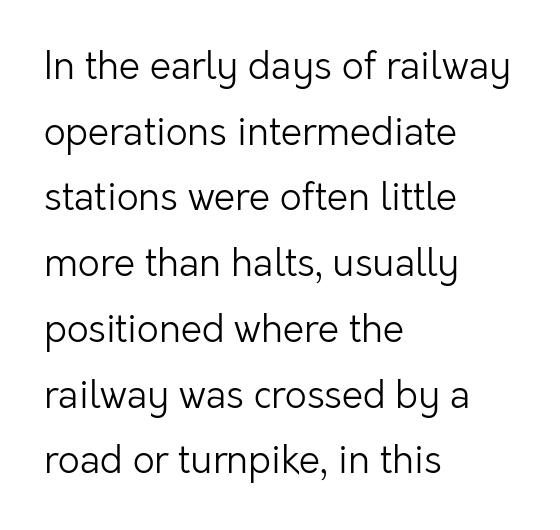
{"serif": "no", "italic": "no", "bold": "no", "weight": "light", "width": "normal", "stroke_contrast": "low", "x_height": "medium", "monospaced": "no", "underline": "no", "align": "left", "line_spacing_ratio": 1.73, "letter_spacing": "normal", "letter_spacing_em": 0.0, "glyph_px": 38}
